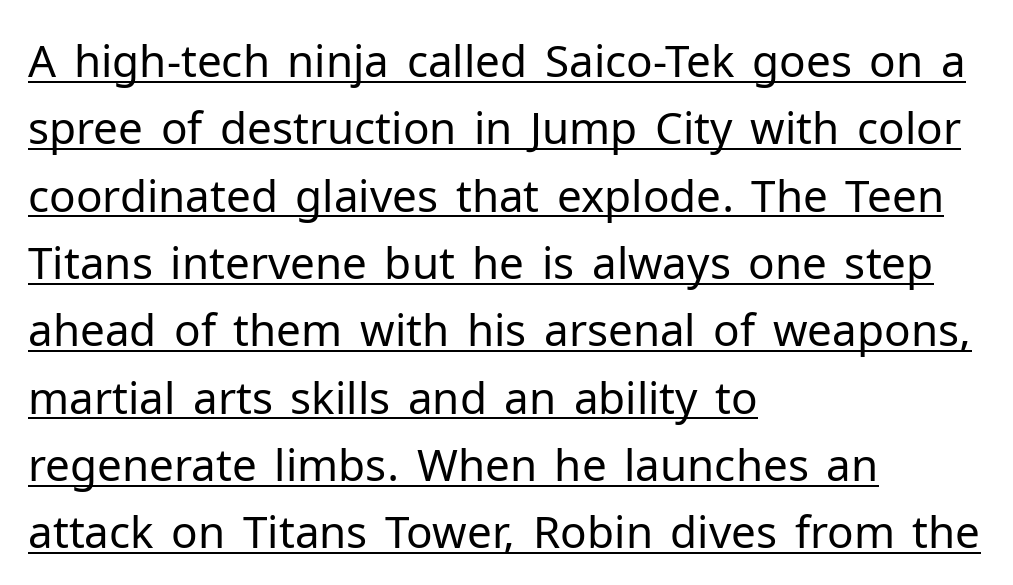
Q: Is the text bold? A: No.
Q: Is the text italic (slanted)? A: No, it is upright.
Q: Is the typeface a serif or a sans-serif typeface? A: Sans-serif.
Q: Is the text underlined? A: Yes.
Q: How is the paragraph aligned? A: Left-aligned.
Q: Is the spacing between letters normal or unusually wide? A: Normal.
Q: Is the spacing between lines tight, normal or loose? A: Normal.
Q: Width (condensed, normal, or wide)? A: Normal.
Q: Stroke contrast? A: Low.
Q: x-height? A: Medium.
Q: Monospaced? A: No.
